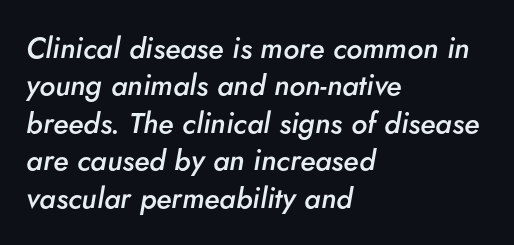
Q: Is the text bold? A: Semi-bold.
Q: Is the text italic (slanted)? A: Yes, it leans right by about 5 degrees.
Q: Is the text underlined? A: No.
Q: How is the paragraph aligned? A: Left-aligned.
Q: Is the spacing between letters normal or unusually wide? A: Normal.
Q: Is the spacing between lines tight, normal or loose? A: Normal.
Q: Width (condensed, normal, or wide)? A: Normal.
Q: Stroke contrast? A: Low.
Q: x-height? A: Small.
Q: Monospaced? A: No.
